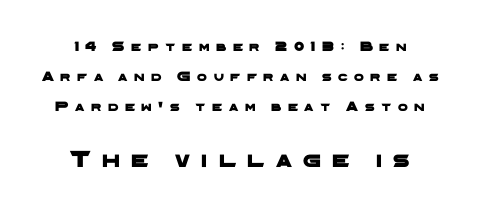
Q: Is the text underlined? A: No.
Q: Is the spacing between letters normal or unusually wide? A: Unusually wide.
Q: Is the spacing between lines tight, normal or loose? A: Loose.
Q: Which block of text is set in a larger size, the first (top) or the second (bottom)? A: The second (bottom) one.
